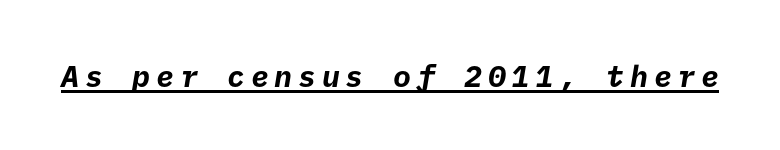
{"serif": "no", "bold": "yes", "weight": "bold", "width": "normal", "stroke_contrast": "low", "x_height": "medium", "underline": "yes", "glyph_px": 30}
